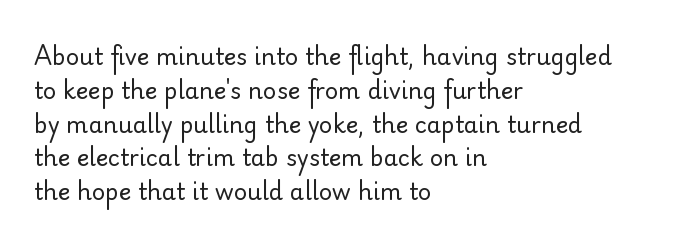
Just letters on the line, the space beneath them empty. Evenly set lines give the paragraph a standard silhouette. Heft: none added — not bold. Notice how the passage keeps a crisp vertical edge on the left only. No extra tracking has been applied to these lines. A roman cut, with each character standing at attention.
